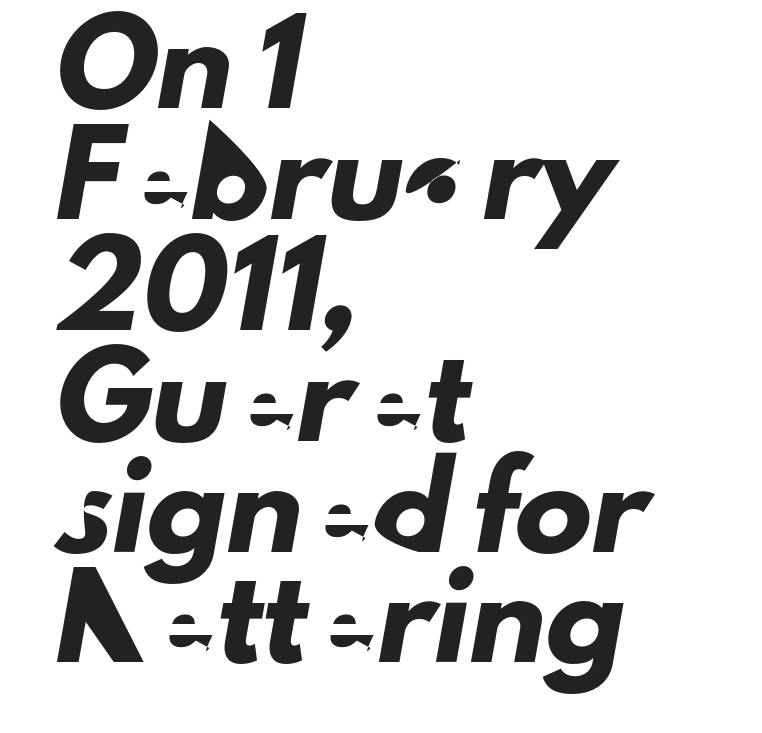
All the whitespace from short lines collects on the right. Nobody touched the tracking dial on this one. This sample has the flowing, uneven cadence of proportional lettering. Only glyphs here, with clear space below each row.
